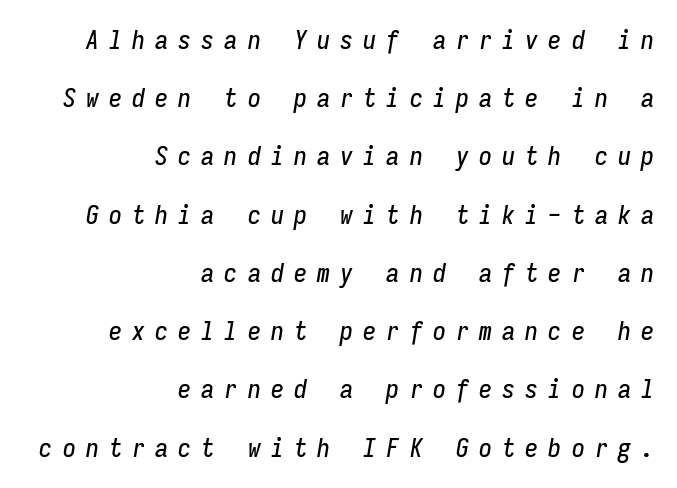
Each word looks stretched out because of the extra space between its letters. The rag falls on the left side of this text block. The space directly below the letters is spotless. Notice the wide empty band between every row — that's loose leading. The whole block is typeset with a tilt.
